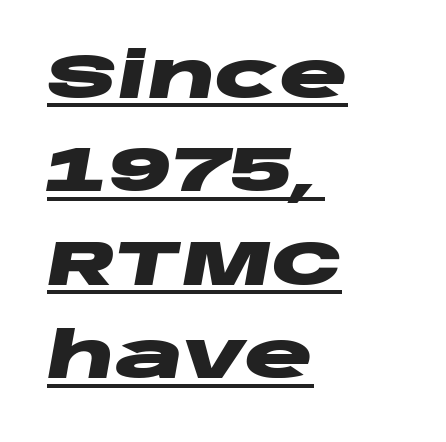
The lines are quadded left. The gaps between neighbouring characters are ordinary and unremarkable. In terms of posture, this sample is oblique. A typesetter would call this leading conventional body-copy spacing.
